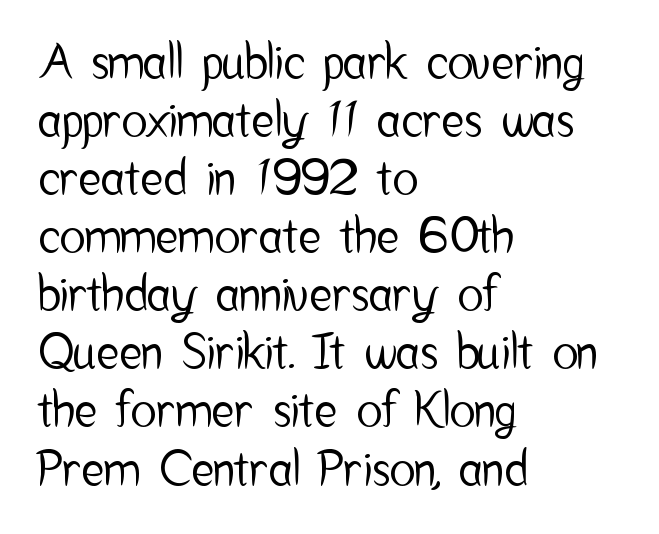
The image shows 48 px condensed sans-serif type, upright; set left-aligned, line spacing 1.21x, normal letter spacing, not underlined; low stroke contrast and a medium x-height.
